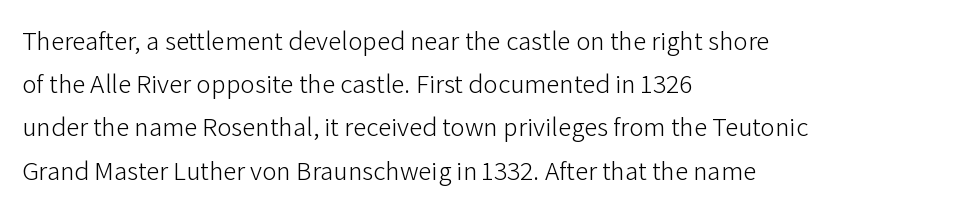
Q: Is the text bold? A: No.
Q: Is the text italic (slanted)? A: No, it is upright.
Q: Is the text underlined? A: No.
Q: How is the paragraph aligned? A: Left-aligned.
Q: Is the spacing between letters normal or unusually wide? A: Normal.
Q: Is the spacing between lines tight, normal or loose? A: Normal.
